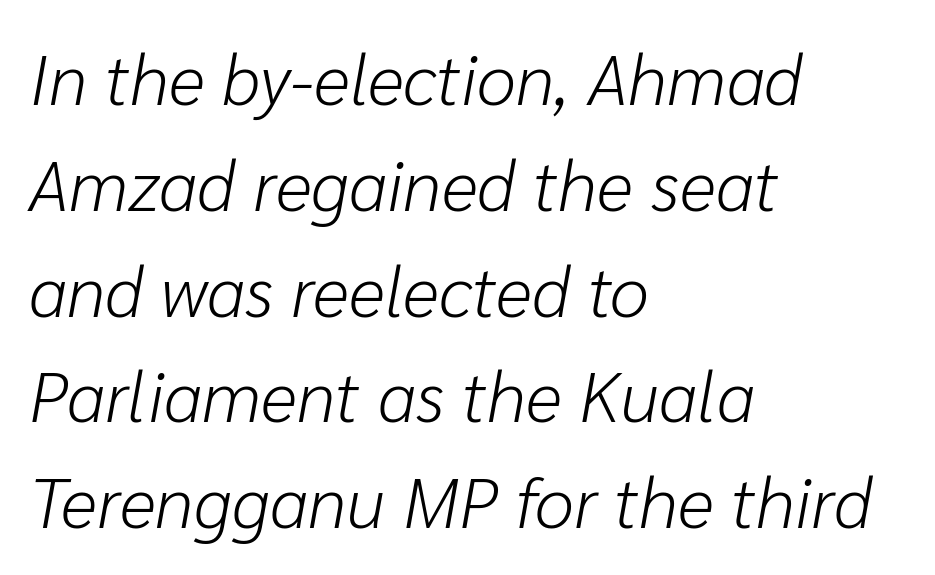
Q: Is the text bold? A: No.
Q: Is the text italic (slanted)? A: Yes, it leans right by about 10 degrees.
Q: Is the text underlined? A: No.
Q: How is the paragraph aligned? A: Left-aligned.
Q: Is the spacing between letters normal or unusually wide? A: Normal.
Q: Is the spacing between lines tight, normal or loose? A: Normal.
Q: Width (condensed, normal, or wide)? A: Normal.
Q: Stroke contrast? A: Low.
Q: x-height? A: Medium.
Q: Monospaced? A: No.
